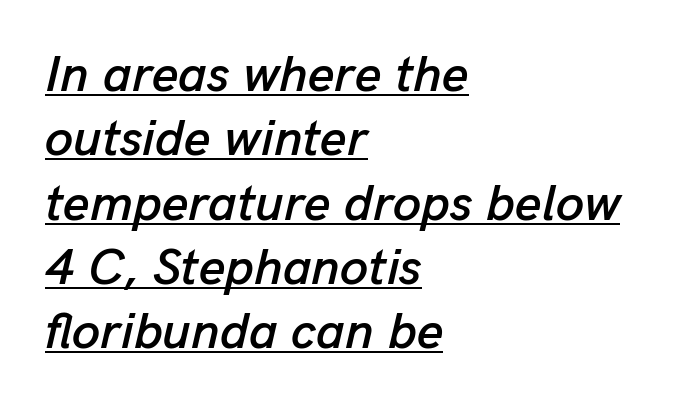
The image shows 51 px text type, italic (leaning right); set left-aligned, normal line spacing (1.26x), normal letter spacing, underlined; low stroke contrast and a medium x-height.
